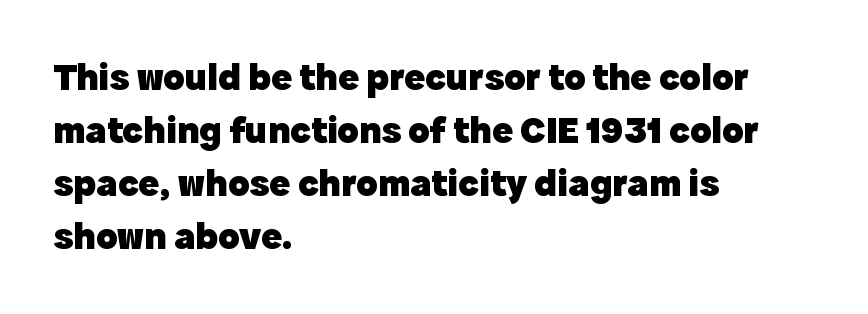
Note: no serifs on the glyphs. Does the weight exceed regular? Yes, all the way to bold. The type is set solid horizontally, with unmodified tracking. Where is the straight margin? On the left. Check the space under the baseline: it is left empty. Does the leading feel generous? No, just average.
